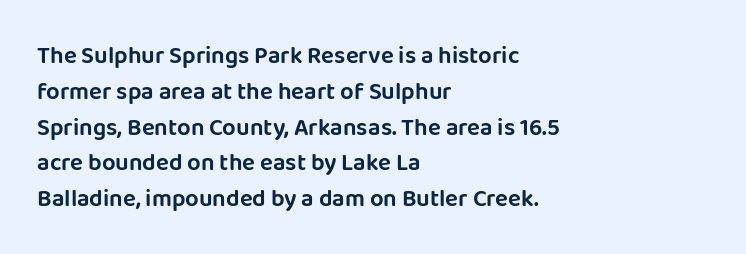
{"italic": "no", "underline": "no", "align": "left", "line_spacing": "normal", "line_spacing_ratio": 1.49, "letter_spacing": "normal", "letter_spacing_em": 0.0, "glyph_px": 24}
